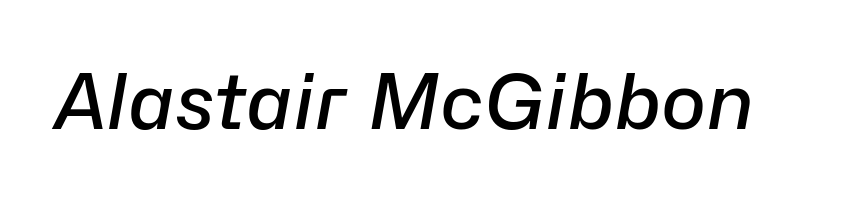
Q: Is the text bold? A: Semi-bold.
Q: Is the text italic (slanted)? A: Yes, it leans right by about 10 degrees.
Q: Is the text underlined? A: No.
Q: Is the spacing between letters normal or unusually wide? A: Normal.
Q: Width (condensed, normal, or wide)? A: Normal.
Q: Stroke contrast? A: Low.
Q: x-height? A: Medium.
Q: Monospaced? A: No.
